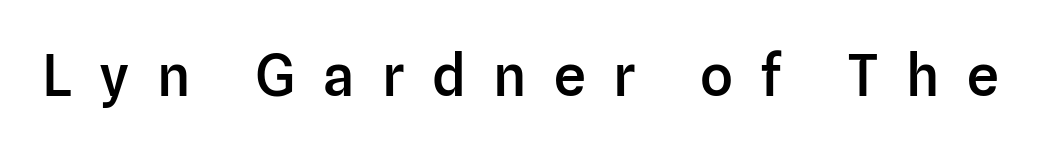
Does the lettering tilt? It doesn't — this is upright. Is this a sans? Yes — the strokes have no serifs. The passage shown is typed in a proportional face where columns would drift. A semibold gives these letters moderate extra thickness, short of bold. Rule under the text: the space is simply empty. Tracking here is generous; glyphs stand well apart from one another.
